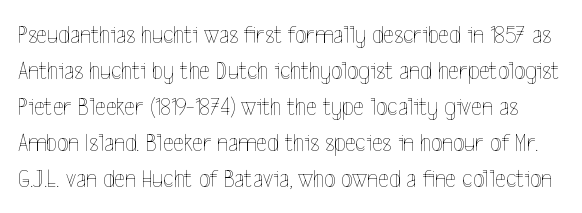
Q: Is the text bold? A: No.
Q: Is the text italic (slanted)? A: No, it is upright.
Q: Is the text underlined? A: No.
Q: Is the spacing between letters normal or unusually wide? A: Normal.
Q: Is the spacing between lines tight, normal or loose? A: Normal.
